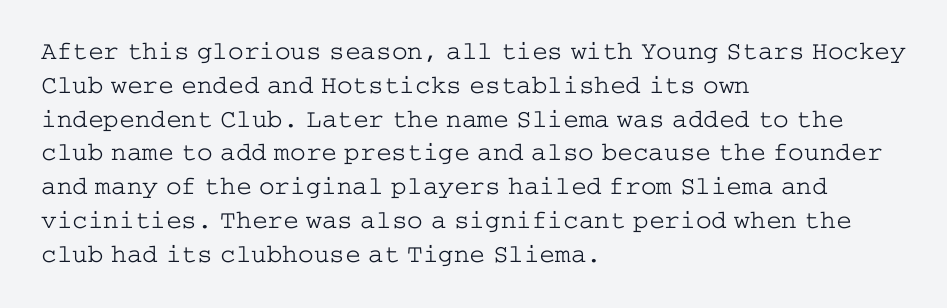
{"italic": "no", "bold": "no", "underline": "no", "align": "left", "line_spacing": "normal", "line_spacing_ratio": 1.3, "letter_spacing": "normal", "letter_spacing_em": 0.0, "glyph_px": 26}
